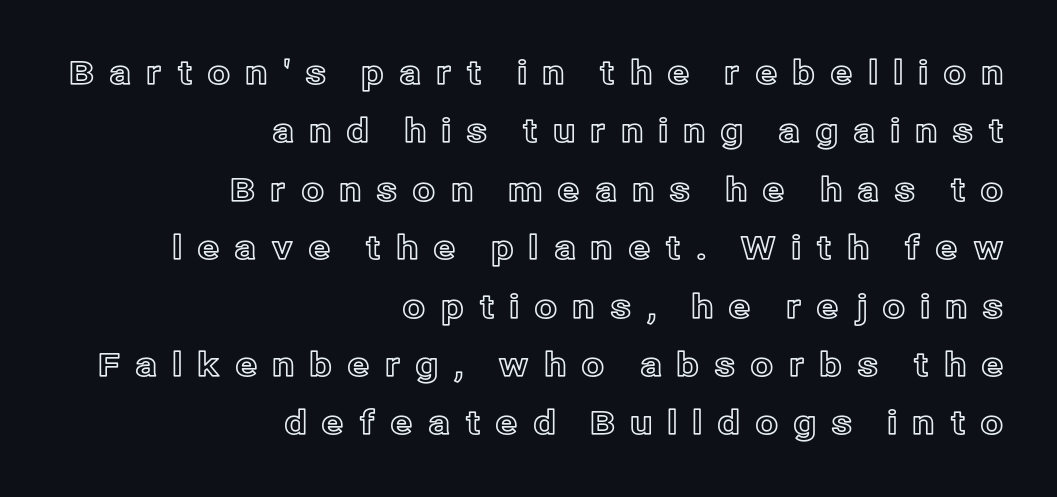
{"italic": "no", "width": "normal", "x_height": "medium", "monospaced": "no", "underline": "no", "align": "right", "line_spacing_ratio": 1.77, "letter_spacing": "wide", "letter_spacing_em": 0.44, "glyph_px": 33}
